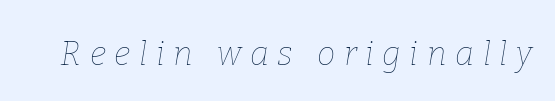
{"italic": "yes", "lean": "right", "slant_degrees": 9, "bold": "no", "weight": "thin", "width": "normal", "stroke_contrast": "low", "x_height": "medium", "monospaced": "no", "underline": "no", "letter_spacing": "wide", "letter_spacing_em": 0.26, "glyph_px": 33}
